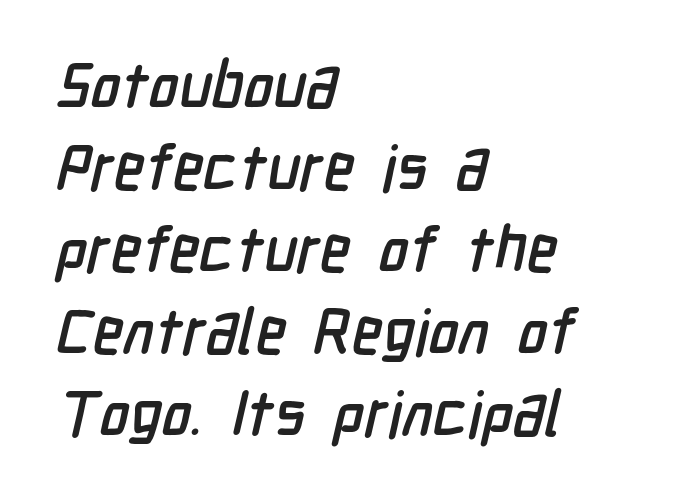
{"serif": "no", "width": "condensed", "stroke_contrast": "low", "x_height": "medium", "monospaced": "no", "underline": "no", "align": "left", "line_spacing": "normal", "line_spacing_ratio": 1.3, "letter_spacing": "normal", "letter_spacing_em": 0.0, "glyph_px": 63}
